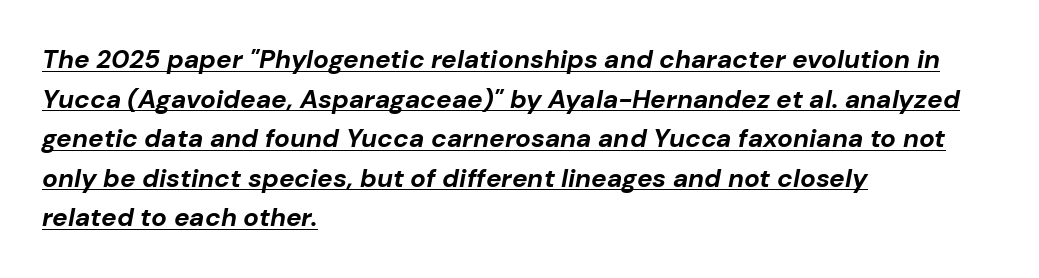
The lines sit at an ordinary, default distance from one another. Compared with undecorated copy, this sample adds a rule below the words. A full-strength bold gives these letters their thick strokes. Does the lettering tilt? It does — this is italic.
